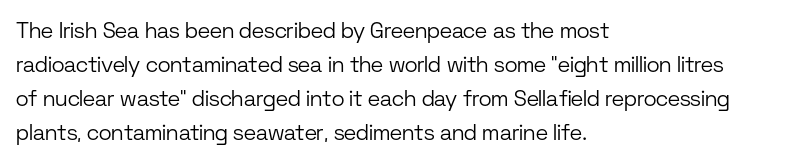
Caption: multi-line text, flush left, ragged right. Rendered with straight, roman letterforms. Beneath every word, the page is bare. Weight: not bold — regular or lighter. Nobody touched the tracking dial on this one. Vertically, the passage feels balanced, rows spaced as you'd expect.
